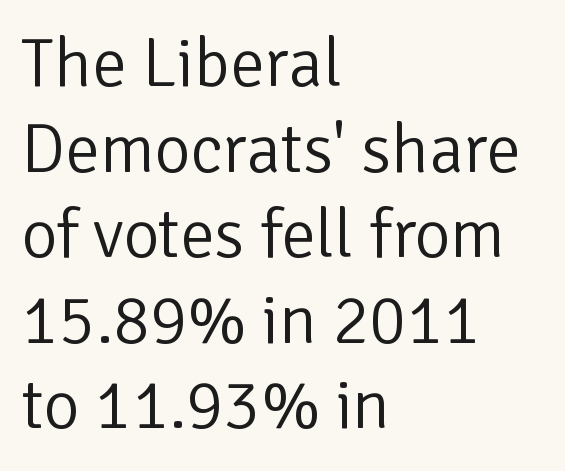
Q: Is the text bold? A: No.
Q: Is the text italic (slanted)? A: No, it is upright.
Q: Is the typeface a serif or a sans-serif typeface? A: Sans-serif.
Q: Is the text underlined? A: No.
Q: How is the paragraph aligned? A: Left-aligned.
Q: Is the spacing between letters normal or unusually wide? A: Normal.
Q: Width (condensed, normal, or wide)? A: Normal.
Q: Stroke contrast? A: Low.
Q: x-height? A: Medium.
Q: Monospaced? A: No.
